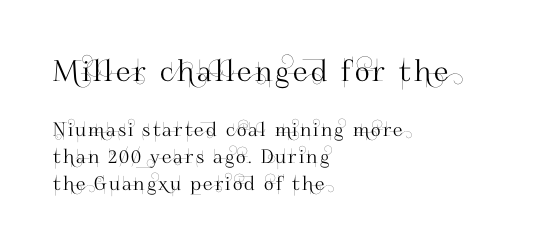
Line starts are locked; line ends wander. The rows are spaced the way most documents space them. These two chunks differ in scale, with the top chunk taking the larger measure. Unlike italic type, these characters show no tilt at all. Each letter keeps its own natural width here, so spacing adapts to shape.
